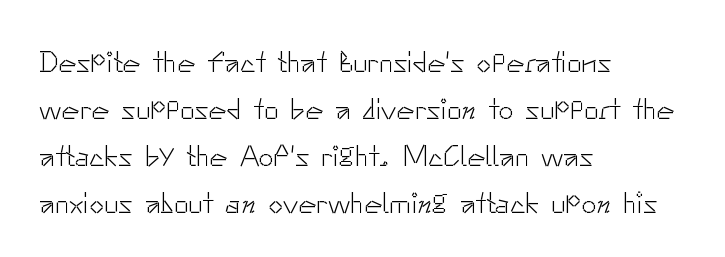
Q: Is the text bold? A: No.
Q: Is the text italic (slanted)? A: No, it is upright.
Q: Is the typeface a serif or a sans-serif typeface? A: Sans-serif.
Q: Is the text underlined? A: No.
Q: How is the paragraph aligned? A: Left-aligned.
Q: Is the spacing between letters normal or unusually wide? A: Normal.
Q: Is the spacing between lines tight, normal or loose? A: Normal.
Q: Width (condensed, normal, or wide)? A: Normal.
Q: Stroke contrast? A: Low.
Q: x-height? A: Small.
Q: Monospaced? A: No.
